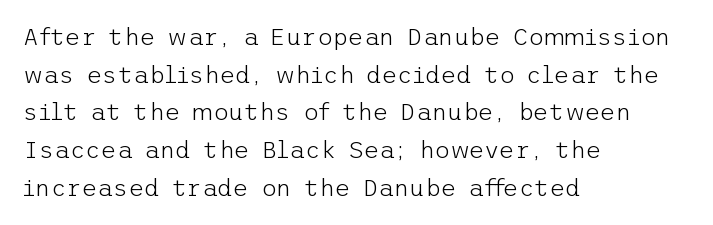
Q: Is the text bold? A: No.
Q: Is the text italic (slanted)? A: No, it is upright.
Q: Is the text underlined? A: No.
Q: How is the paragraph aligned? A: Left-aligned.
Q: Is the spacing between letters normal or unusually wide? A: Normal.
Q: Is the spacing between lines tight, normal or loose? A: Normal.
